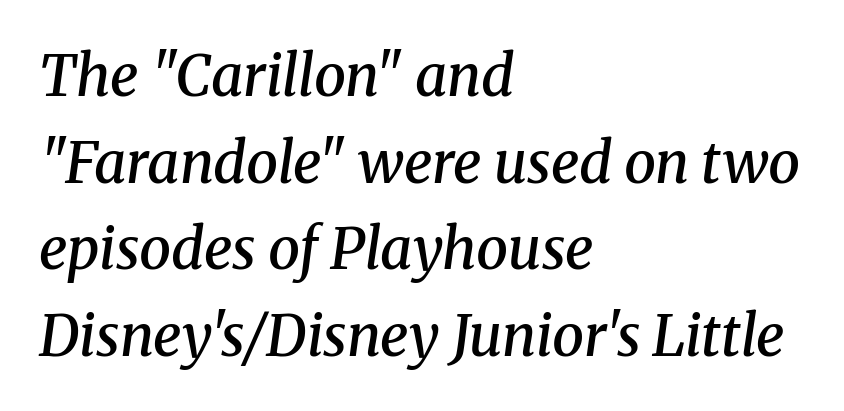
{"serif": "yes", "italic": "yes", "lean": "right", "slant_degrees": 8, "bold": "semi", "weight": "semibold", "width": "normal", "stroke_contrast": "medium", "x_height": "medium", "monospaced": "no", "underline": "no", "align": "left", "line_spacing": "normal", "line_spacing_ratio": 1.52, "letter_spacing": "normal", "letter_spacing_em": 0.0, "glyph_px": 57}
